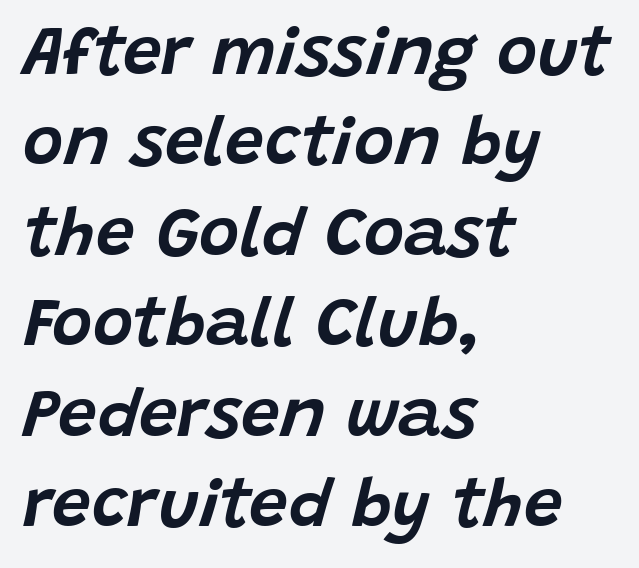
Q: Is the text italic (slanted)? A: Yes, it leans right by about 15 degrees.
Q: Is the text underlined? A: No.
Q: How is the paragraph aligned? A: Left-aligned.
Q: Is the spacing between letters normal or unusually wide? A: Normal.
Q: Is the spacing between lines tight, normal or loose? A: Normal.
Q: Width (condensed, normal, or wide)? A: Normal.
Q: Stroke contrast? A: Low.
Q: x-height? A: Large.
Q: Monospaced? A: No.
